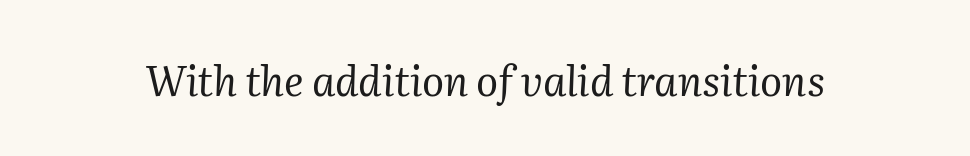
The glyphs are unaccompanied by any horizontal stroke below them. Unbolded letterforms with no extra heft. Italic? Definitely — the glyphs are oblique. The rendering keeps characters at their native spacing. The letters advance in unequal steps, a hallmark of proportional type. Look at the bottom of the vertical strokes: they flare into serifs here.
